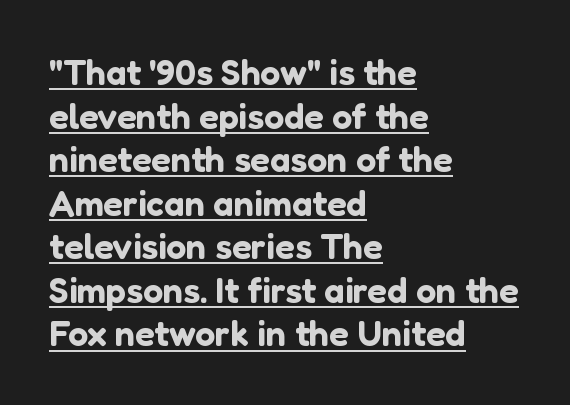
Q: Is the text italic (slanted)? A: No, it is upright.
Q: Is the typeface a serif or a sans-serif typeface? A: Sans-serif.
Q: Is the text underlined? A: Yes.
Q: How is the paragraph aligned? A: Left-aligned.
Q: Is the spacing between letters normal or unusually wide? A: Normal.
Q: Width (condensed, normal, or wide)? A: Normal.
Q: Stroke contrast? A: Low.
Q: x-height? A: Medium.
Q: Monospaced? A: No.
